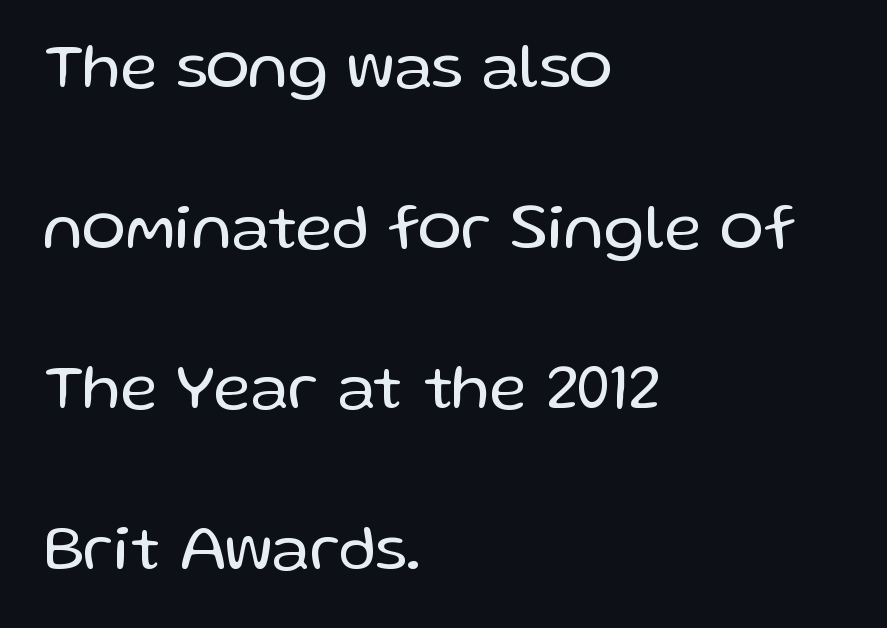
Every stem runs plumb, perpendicular to the baseline. Examine the stroke ends and you'll find no serifs. The letters advance in unequal steps, a hallmark of proportional type. Spacing between characters is what you'd get straight out of the box. This rendering uses left alignment, leaving the right contour irregular.
